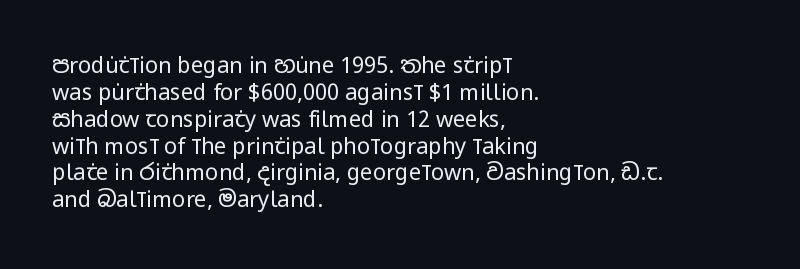
The image shows 22 px text type, upright; set left-aligned, line spacing 1.22x, normal letter spacing, not underlined.
